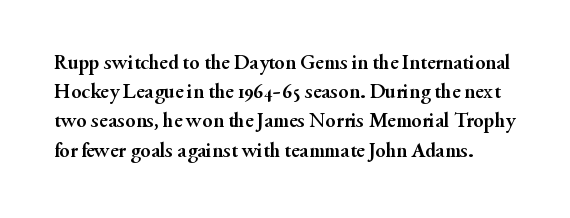
{"italic": "no", "bold": "yes", "underline": "no", "line_spacing": "normal", "line_spacing_ratio": 1.39, "letter_spacing": "normal", "letter_spacing_em": 0.0, "glyph_px": 21}
